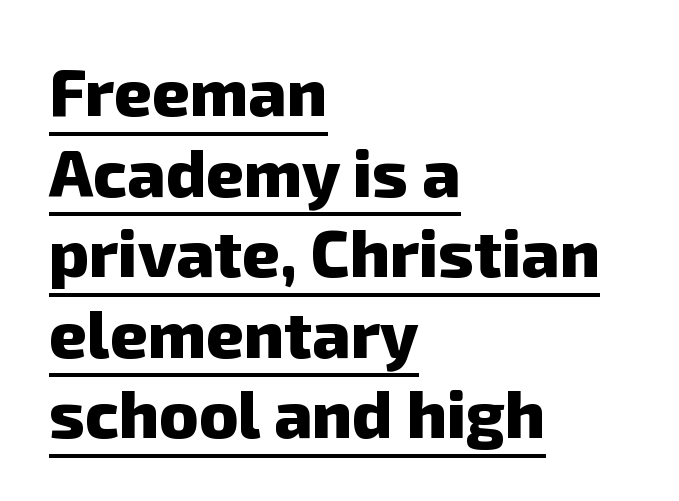
The image shows 66 px heavy sans-serif type; set left-aligned, line spacing 1.22x, normal letter spacing, underlined; low stroke contrast and a medium x-height.
